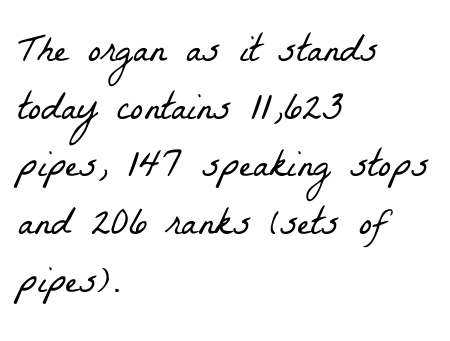
The image shows 39 px light, condensed serif type; set left-aligned, normal line spacing (1.48x), normal letter spacing, not underlined; low stroke contrast and a medium x-height.
